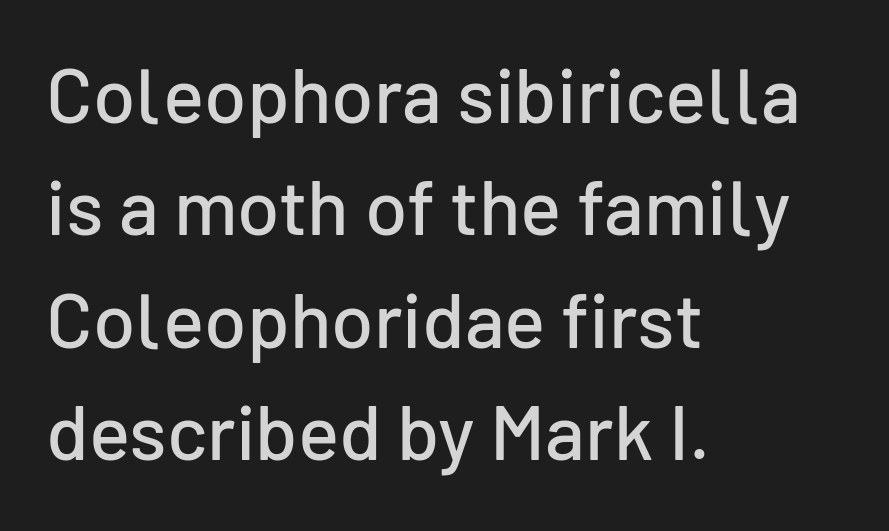
The image shows 77 px sans-serif type, upright; set left-aligned, normal line spacing (1.46x), normal letter spacing, not underlined; low stroke contrast and a medium x-height.
